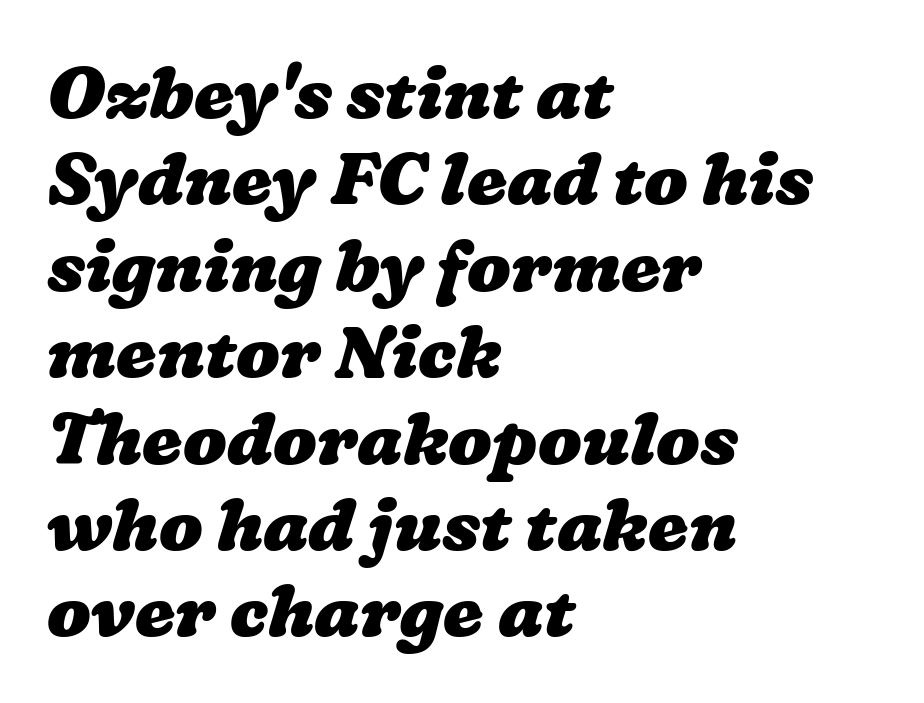
{"bold": "yes", "weight": "heavy", "width": "wide", "stroke_contrast": "low", "x_height": "medium", "monospaced": "no", "underline": "no", "align": "left", "line_spacing_ratio": 1.2, "letter_spacing": "normal", "letter_spacing_em": 0.0, "glyph_px": 72}
